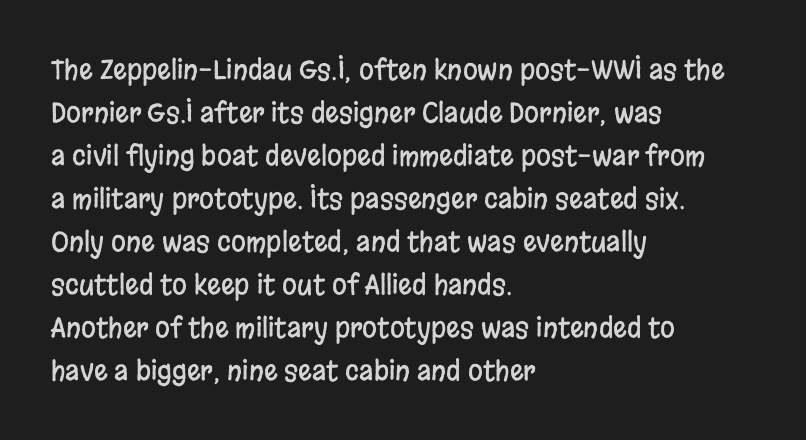
{"italic": "no", "underline": "no", "align": "left", "line_spacing": "normal", "line_spacing_ratio": 1.59, "letter_spacing": "normal", "letter_spacing_em": 0.0, "glyph_px": 27}
